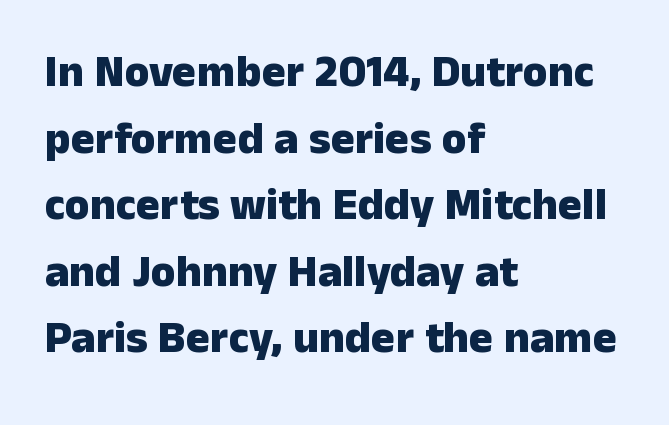
{"serif": "no", "italic": "no", "bold": "yes", "weight": "heavy", "width": "normal", "stroke_contrast": "low", "x_height": "medium", "monospaced": "no", "underline": "no", "align": "left", "line_spacing": "normal", "line_spacing_ratio": 1.48, "letter_spacing": "normal", "letter_spacing_em": 0.0, "glyph_px": 45}
